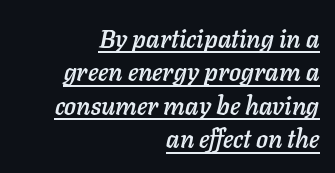
Q: Is the text italic (slanted)? A: Yes, it leans right by about 11 degrees.
Q: Is the text underlined? A: Yes.
Q: How is the paragraph aligned? A: Right-aligned.
Q: Is the spacing between letters normal or unusually wide? A: Normal.
Q: Is the spacing between lines tight, normal or loose? A: Normal.
